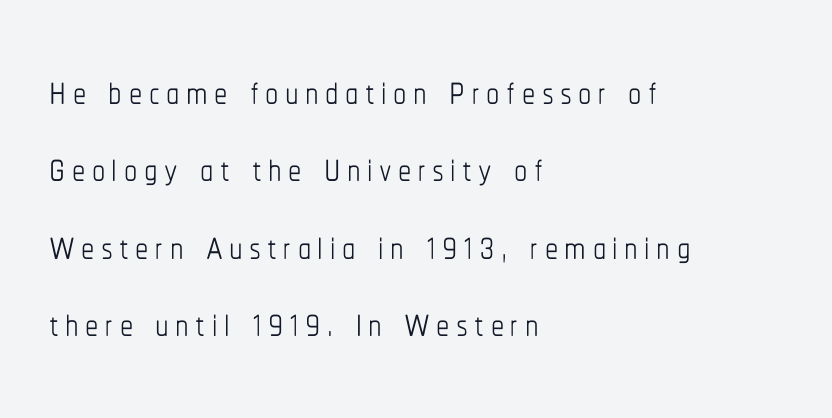
The image shows 53 px thin, condensed type, upright; set left-aligned, normal line spacing (1.46x), not underlined; low stroke contrast and a medium x-height.
